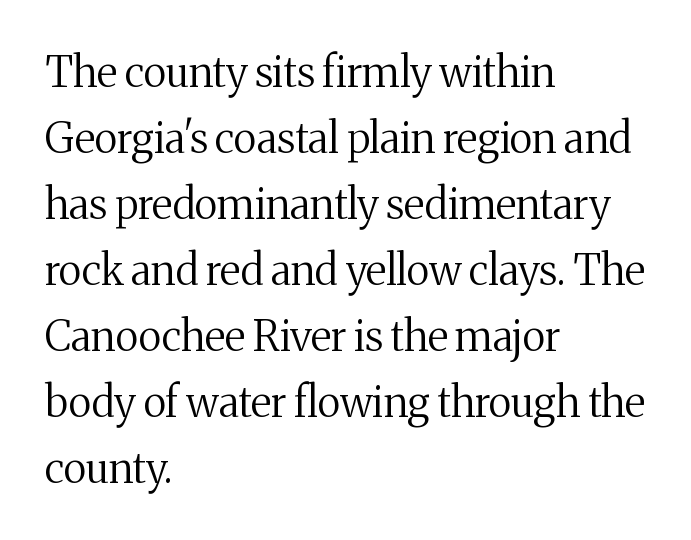
{"serif": "yes", "italic": "no", "bold": "no", "weight": "regular", "width": "normal", "stroke_contrast": "medium", "x_height": "medium", "monospaced": "no", "underline": "no", "align": "left", "line_spacing": "normal", "line_spacing_ratio": 1.57, "letter_spacing": "normal", "letter_spacing_em": 0.0, "glyph_px": 42}
